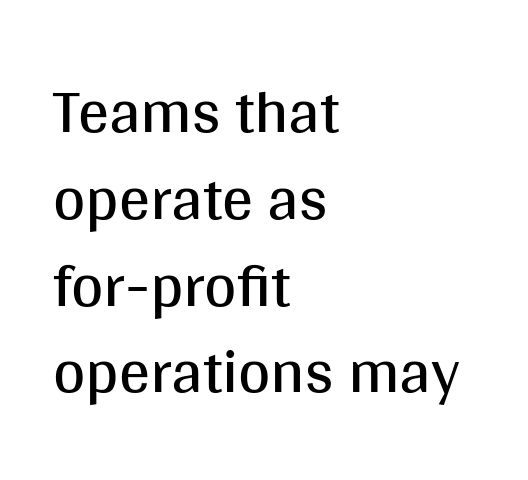
{"serif": "no", "italic": "no", "bold": "no", "weight": "regular", "width": "normal", "stroke_contrast": "medium", "x_height": "large", "monospaced": "no", "underline": "no", "align": "left", "line_spacing": "normal", "line_spacing_ratio": 1.4, "letter_spacing": "normal", "letter_spacing_em": 0.0, "glyph_px": 62}
